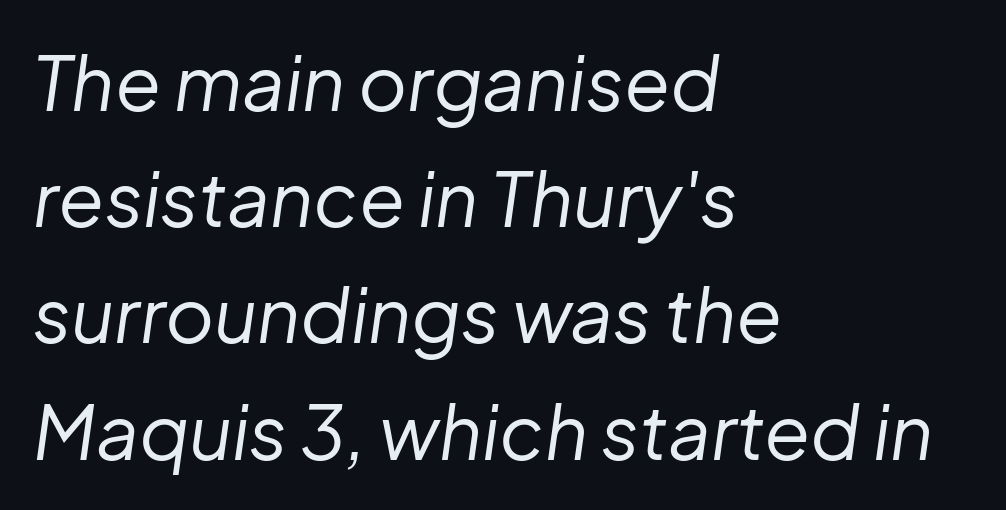
Q: Is the text bold? A: No.
Q: Is the text italic (slanted)? A: Yes, it leans right by about 8 degrees.
Q: Is the text underlined? A: No.
Q: How is the paragraph aligned? A: Left-aligned.
Q: Is the spacing between letters normal or unusually wide? A: Normal.
Q: Is the spacing between lines tight, normal or loose? A: Normal.
Q: Width (condensed, normal, or wide)? A: Normal.
Q: Stroke contrast? A: Low.
Q: x-height? A: Medium.
Q: Monospaced? A: No.
